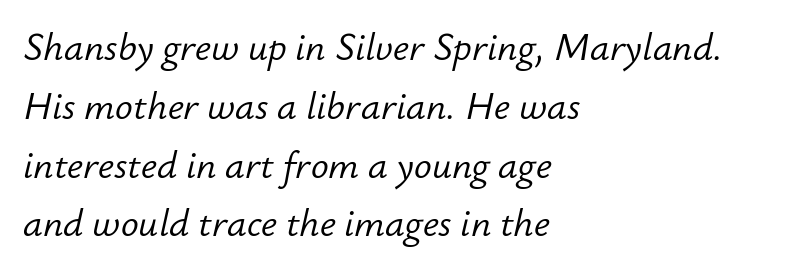
Compared with a centered layout, this one pins lines to the left instead. Stem width sits at or under what a default text font uses. The rendering applies a slant to the glyphs. The face used here is rendered with its standard letterfit. A typesetter would call this leading conventional body-copy spacing.
